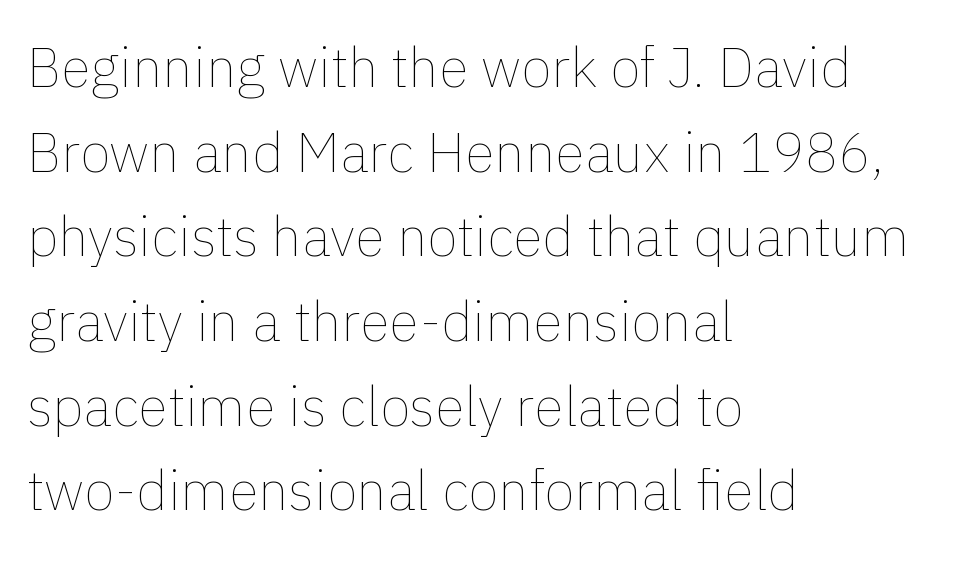
The image shows 55 px thin type, upright; set left-aligned, normal line spacing (1.54x), normal letter spacing, not underlined; low stroke contrast and a medium x-height.
